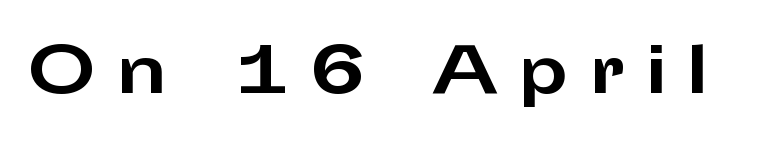
Do the characters align in a grid? No, the font is proportional. Letterform terminals end flat and unadorned throughout the passage. The letters stand upright; this is a roman face. Students, note that the glyphs here are deliberately spaced far apart. The string is rendered with underlining switched off. These words are printed bold, with thick strokes throughout.
